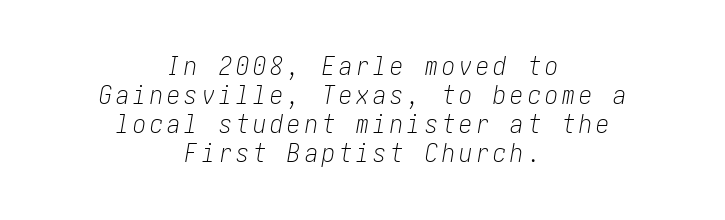
You could barely slide anything between these rows. Clear beneath every line of the passage. A light-to-regular cut is what we see here. Is the block centered? Yes — each line is placed symmetrically about the middle. In terms of posture, this sample is oblique.
